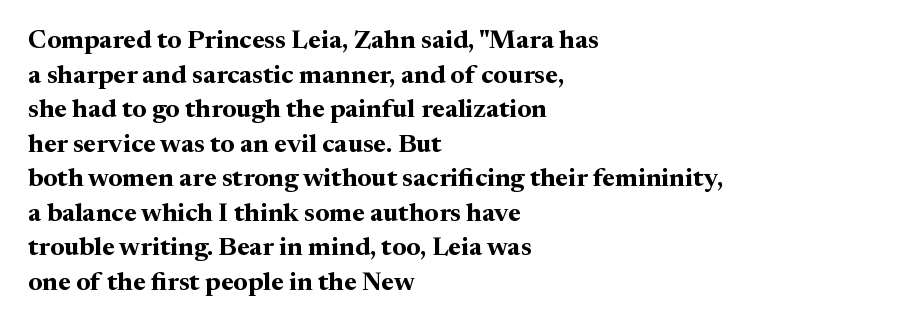
Q: Is the text bold? A: Yes.
Q: Is the text italic (slanted)? A: No, it is upright.
Q: Is the text underlined? A: No.
Q: How is the paragraph aligned? A: Left-aligned.
Q: Is the spacing between letters normal or unusually wide? A: Normal.
Q: Is the spacing between lines tight, normal or loose? A: Normal.
